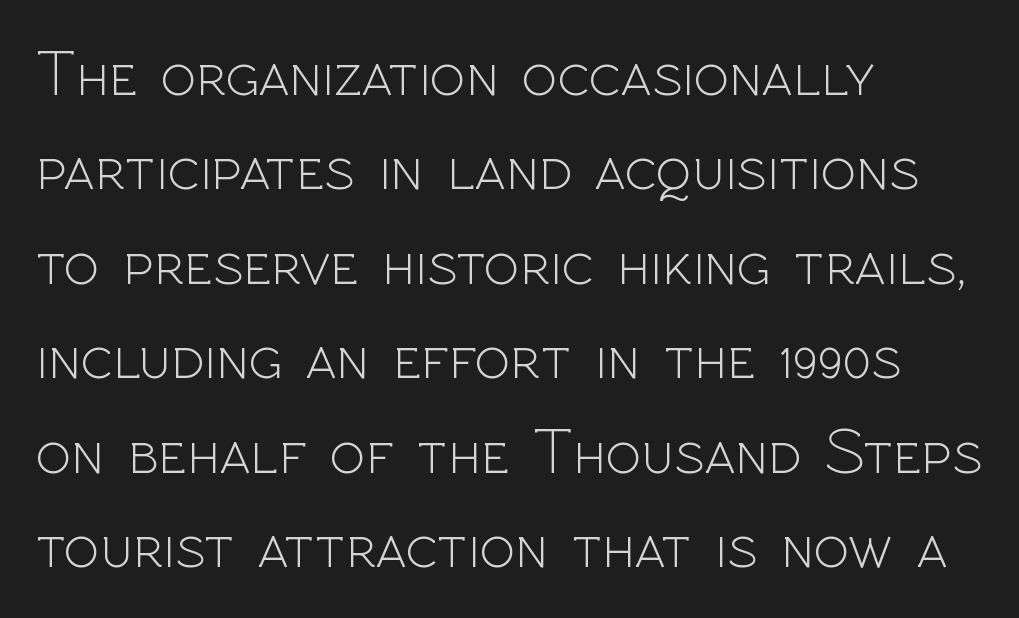
Q: Is the text bold? A: No.
Q: Is the text italic (slanted)? A: No, it is upright.
Q: Is the typeface a serif or a sans-serif typeface? A: Sans-serif.
Q: Is the text underlined? A: No.
Q: How is the paragraph aligned? A: Left-aligned.
Q: Is the spacing between letters normal or unusually wide? A: Normal.
Q: Is the spacing between lines tight, normal or loose? A: Normal.
Q: Width (condensed, normal, or wide)? A: Normal.
Q: x-height? A: Medium.
Q: Monospaced? A: No.
